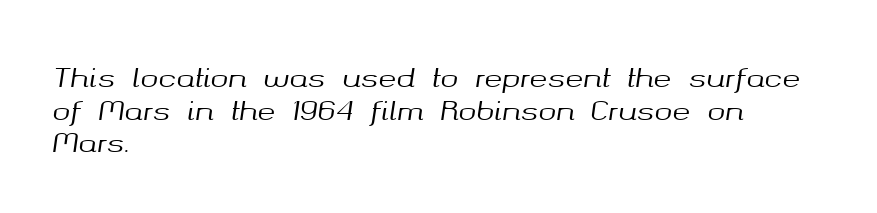
The image shows 27 px text type, italic (leaning right); set left-aligned, line spacing 1.21x, normal letter spacing, not underlined.
